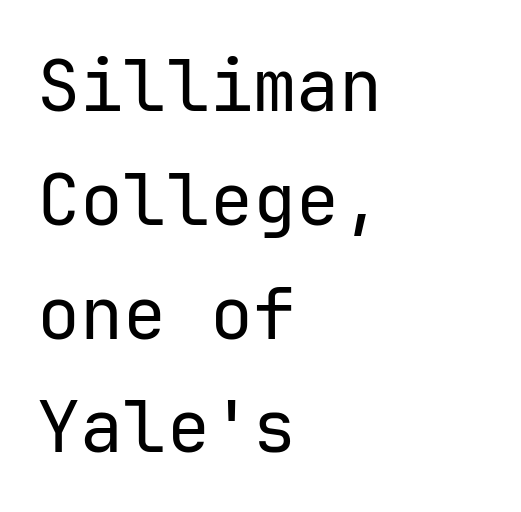
The image shows 72 px regular-weight sans-serif type, upright, monospaced; set left-aligned, normal line spacing (1.58x), normal letter spacing, not underlined; low stroke contrast and a medium x-height.
